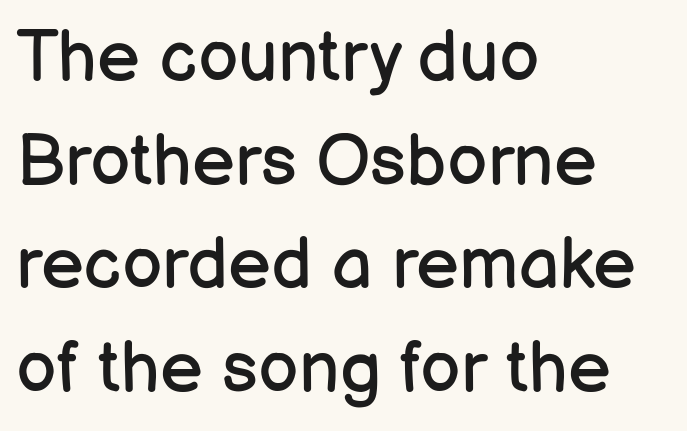
The image shows 72 px regular-weight sans-serif type, upright; set left-aligned, normal line spacing (1.44x), normal letter spacing, not underlined; low stroke contrast and a medium x-height.
